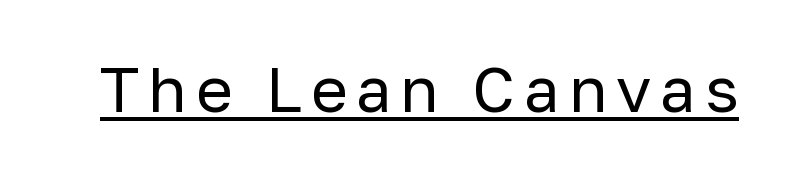
Vertical strokes here are truly vertical. Think standard paragraph weight, or any step lighter than that. You can see a thin bar hugging the bottom of the glyphs. Spacing verdict: proportional, widths tailored to each character. Note: no serifs on the glyphs.
